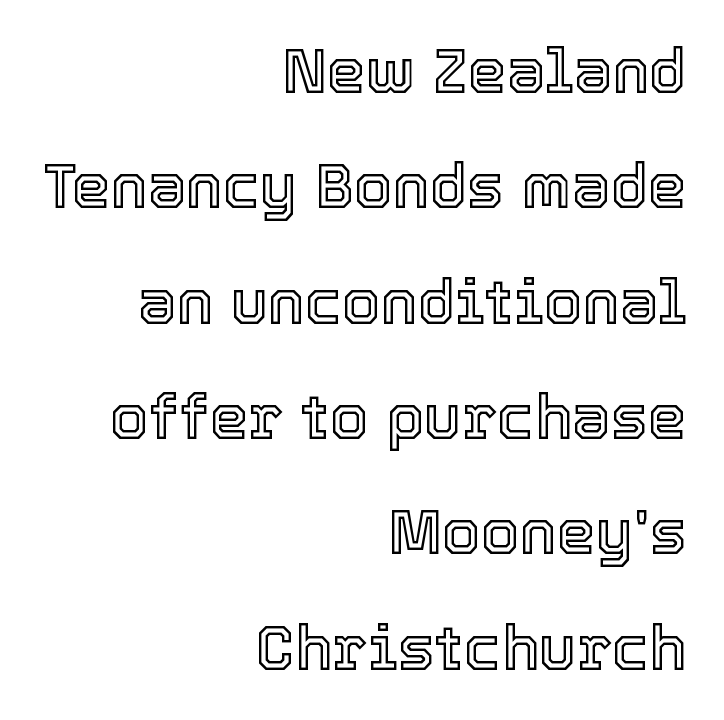
Q: Is the text italic (slanted)? A: No, it is upright.
Q: Is the text underlined? A: No.
Q: How is the paragraph aligned? A: Right-aligned.
Q: Is the spacing between letters normal or unusually wide? A: Normal.
Q: Width (condensed, normal, or wide)? A: Normal.
Q: x-height? A: Medium.
Q: Monospaced? A: No.
